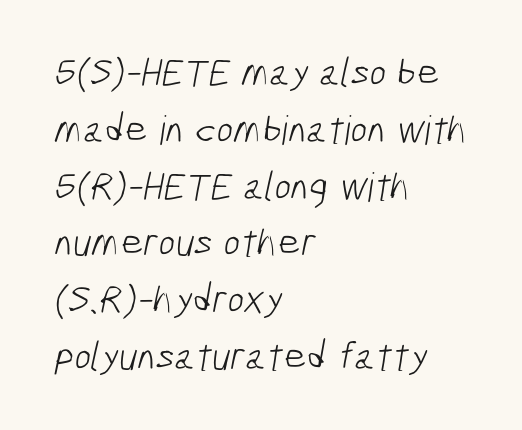
Q: Is the text bold? A: No.
Q: Is the typeface a serif or a sans-serif typeface? A: Sans-serif.
Q: Is the text underlined? A: No.
Q: How is the paragraph aligned? A: Left-aligned.
Q: Is the spacing between letters normal or unusually wide? A: Normal.
Q: Is the spacing between lines tight, normal or loose? A: Normal.
Q: Width (condensed, normal, or wide)? A: Condensed.
Q: Stroke contrast? A: Low.
Q: x-height? A: Medium.
Q: Monospaced? A: No.
